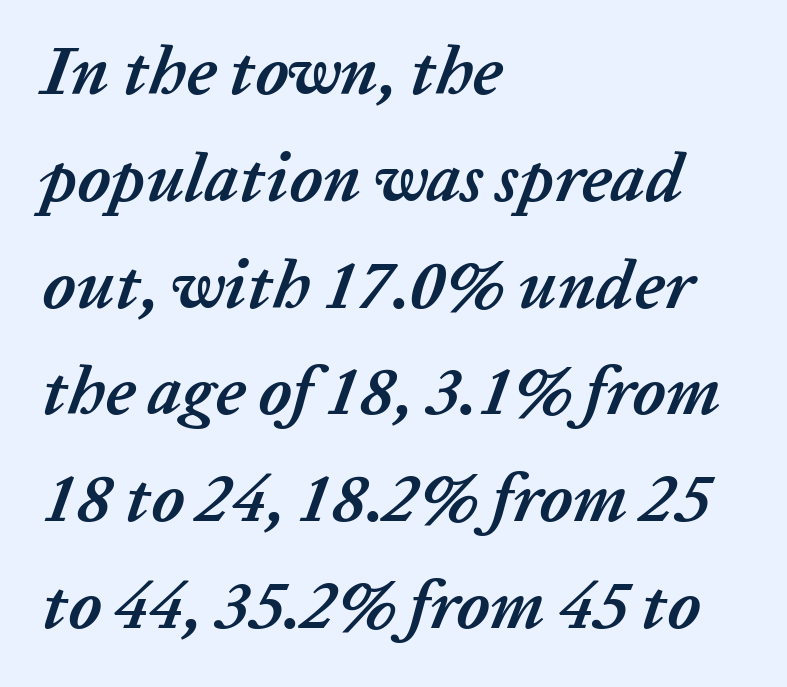
Q: Is the text bold? A: Yes.
Q: Is the text italic (slanted)? A: Yes, it leans right by about 20 degrees.
Q: Is the text underlined? A: No.
Q: How is the paragraph aligned? A: Left-aligned.
Q: Is the spacing between letters normal or unusually wide? A: Normal.
Q: Is the spacing between lines tight, normal or loose? A: Normal.
Q: Width (condensed, normal, or wide)? A: Normal.
Q: Stroke contrast? A: Low.
Q: x-height? A: Medium.
Q: Monospaced? A: No.
